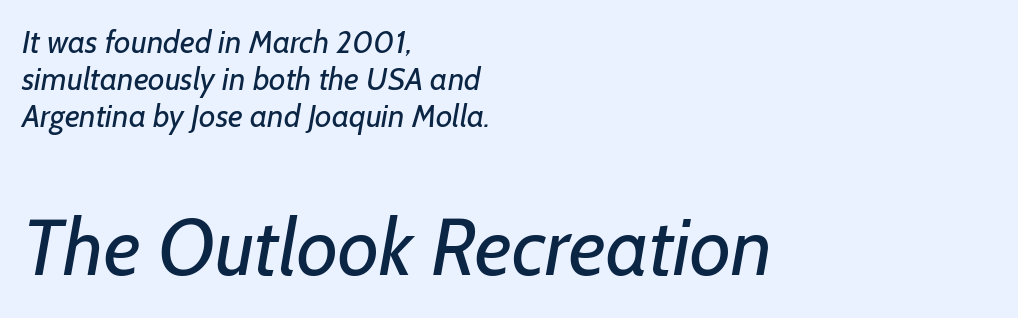
The image shows 80 px regular-weight sans-serif type; set left-aligned, line spacing 1.16x, normal letter spacing, not underlined; the second (bottom) block is 2.5x larger; low stroke contrast and a medium x-height.
